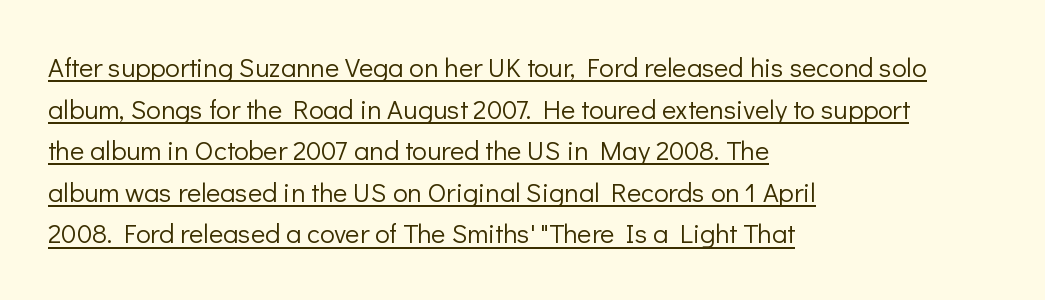
{"italic": "no", "bold": "no", "underline": "yes", "align": "left", "line_spacing": "normal", "line_spacing_ratio": 1.54, "letter_spacing": "normal", "letter_spacing_em": 0.0, "glyph_px": 27}
